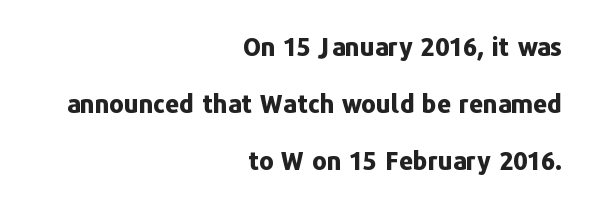
{"italic": "no", "bold": "yes", "underline": "no", "align": "right", "line_spacing": "loose", "line_spacing_ratio": 2.28, "letter_spacing": "normal", "letter_spacing_em": 0.0, "glyph_px": 25}
